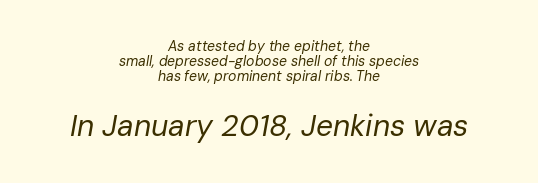
{"italic": "yes", "lean": "right", "slant_degrees": 10, "bold": "no", "weight": "regular", "width": "normal", "stroke_contrast": "low", "x_height": "medium", "monospaced": "no", "underline": "no", "align": "center", "line_spacing": "tight", "line_spacing_ratio": 1.07, "letter_spacing": "normal", "letter_spacing_em": 0.0, "larger_block": "second", "size_ratio": 2.14, "glyph_px": 30}
